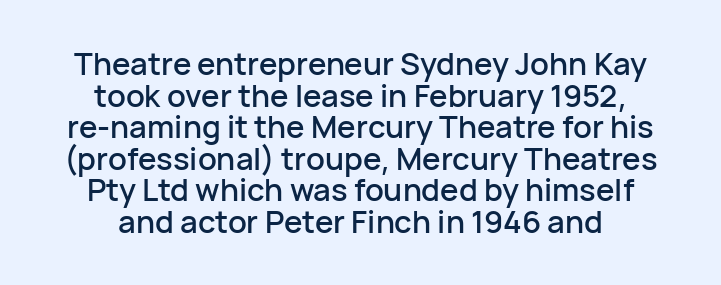
Q: Is the text italic (slanted)? A: No, it is upright.
Q: Is the typeface a serif or a sans-serif typeface? A: Sans-serif.
Q: Is the text underlined? A: No.
Q: How is the paragraph aligned? A: Centered.
Q: Is the spacing between letters normal or unusually wide? A: Normal.
Q: Is the spacing between lines tight, normal or loose? A: Tight.
Q: Width (condensed, normal, or wide)? A: Normal.
Q: Stroke contrast? A: Low.
Q: x-height? A: Medium.
Q: Monospaced? A: No.
